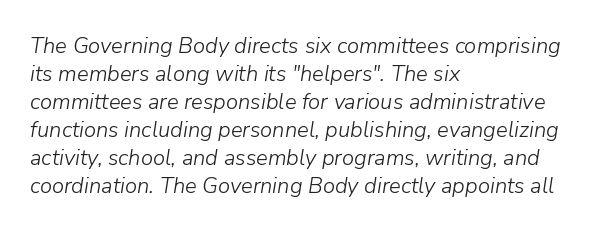
This reads as an unemphasized weight, regular at the heaviest. The gaps between neighbouring characters are ordinary and unremarkable. Regular leading. Each line starts at the same left margin while the right side varies. Emphasis-style slanted type is in use. Clear beneath every line of the passage.
